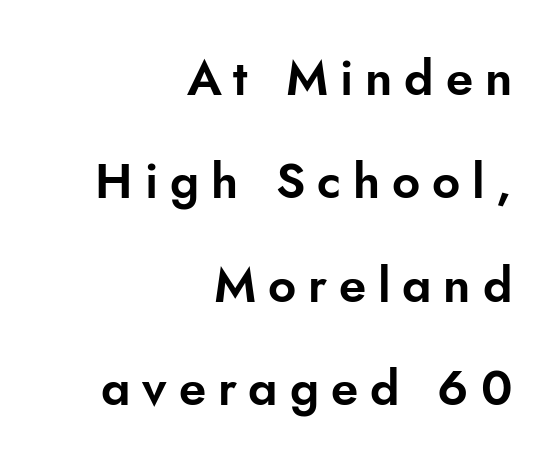
Q: Is the text italic (slanted)? A: No, it is upright.
Q: Is the typeface a serif or a sans-serif typeface? A: Sans-serif.
Q: Is the text underlined? A: No.
Q: How is the paragraph aligned? A: Right-aligned.
Q: Is the spacing between letters normal or unusually wide? A: Unusually wide.
Q: Is the spacing between lines tight, normal or loose? A: Loose.
Q: Width (condensed, normal, or wide)? A: Normal.
Q: Stroke contrast? A: Low.
Q: x-height? A: Small.
Q: Monospaced? A: No.
